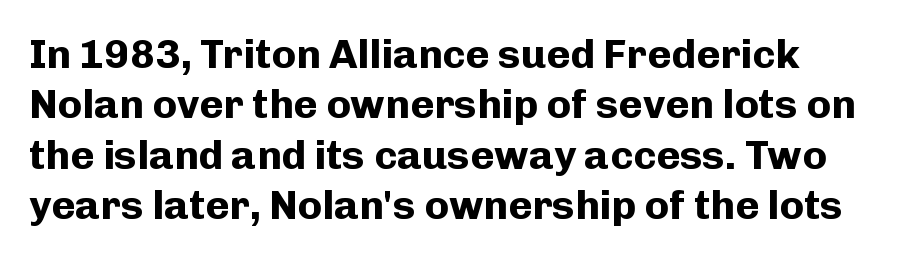
Words appear dense and cohesive because spacing is normal. Unlike a traditional serif, this face leaves its strokes unadorned. Proportional: the letters do not fall into vertical columns. The specimen omits any rule beneath the text block's lines.
